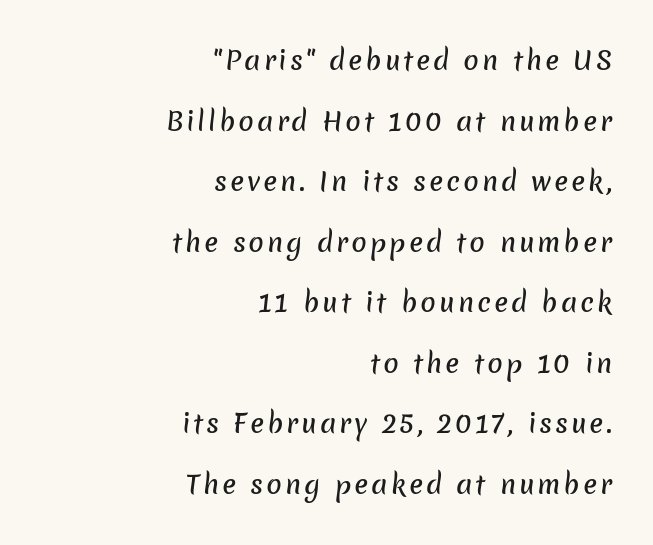
{"underline": "no", "align": "right", "line_spacing": "loose", "line_spacing_ratio": 2.33, "glyph_px": 26}
